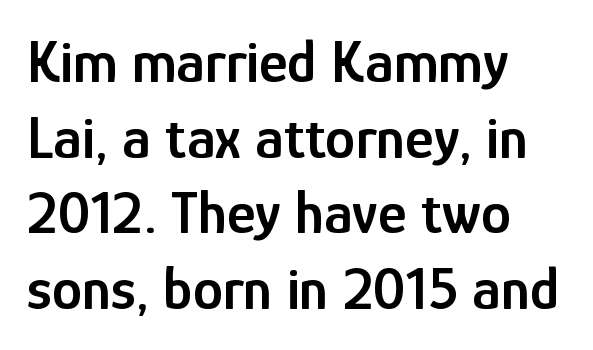
Each glyph is drawn with semibold strokes, heavier than normal yet not fully bold. Grotesque or geometric, the face here clearly has no serifs. Do the characters align in a grid? No, the font is proportional. Bare-footed words on every line.
